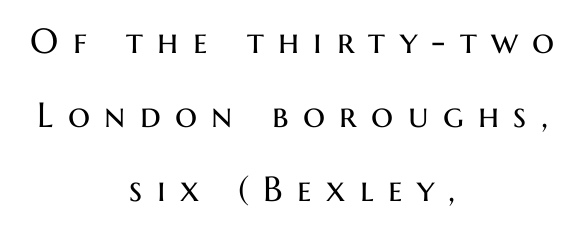
Q: Is the text bold? A: No.
Q: Is the text italic (slanted)? A: No, it is upright.
Q: Is the typeface a serif or a sans-serif typeface? A: Sans-serif.
Q: Is the text underlined? A: No.
Q: How is the paragraph aligned? A: Centered.
Q: Is the spacing between letters normal or unusually wide? A: Unusually wide.
Q: Is the spacing between lines tight, normal or loose? A: Loose.
Q: Width (condensed, normal, or wide)? A: Normal.
Q: Stroke contrast? A: Medium.
Q: x-height? A: Medium.
Q: Monospaced? A: No.
